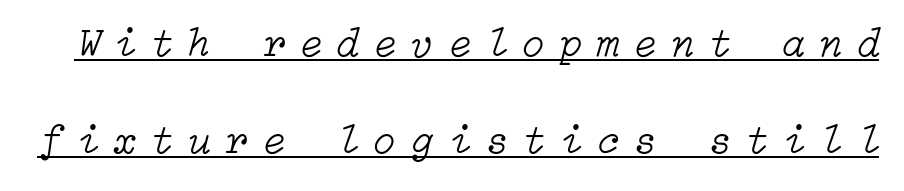
Q: Is the text bold? A: No.
Q: Is the text italic (slanted)? A: Yes, it leans right by about 15 degrees.
Q: Is the text underlined? A: Yes.
Q: Is the spacing between letters normal or unusually wide? A: Unusually wide.
Q: Is the spacing between lines tight, normal or loose? A: Loose.
Q: Width (condensed, normal, or wide)? A: Normal.
Q: Stroke contrast? A: Low.
Q: x-height? A: Medium.
